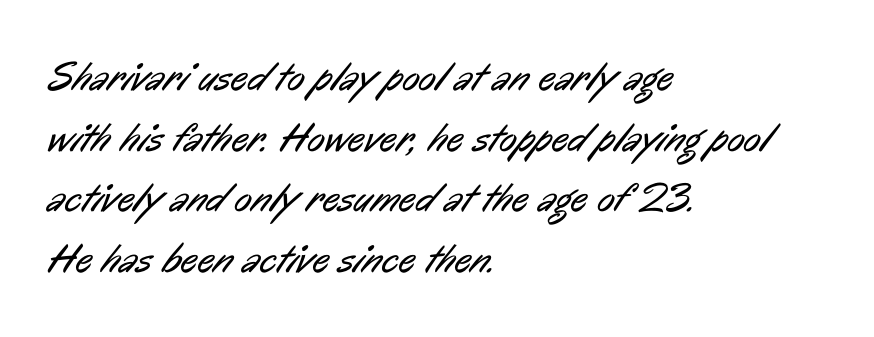
The lines sit at an ordinary, default distance from one another. The typesetting does not lean heavy: it is not bold. Honestly, the letter spacing is just normal — you wouldn't notice it. The letters advance in unequal steps, a hallmark of proportional type. Descenders hang freely into open space. The text was rendered using a sans face with plain stroke endings.
